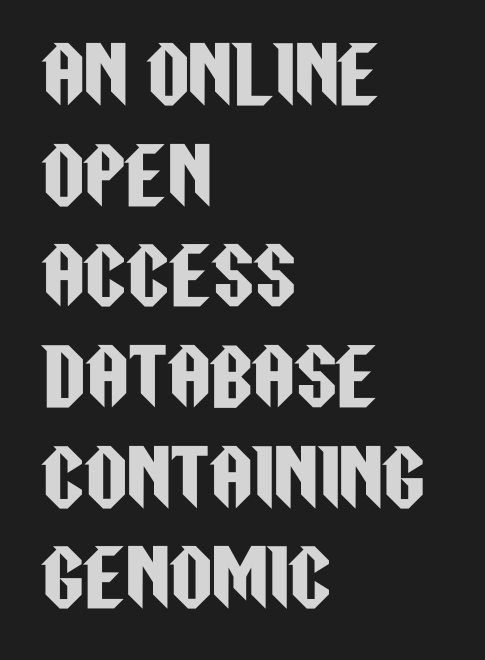
Q: Is the text italic (slanted)? A: No, it is upright.
Q: Is the typeface a serif or a sans-serif typeface? A: Sans-serif.
Q: Is the text underlined? A: No.
Q: How is the paragraph aligned? A: Left-aligned.
Q: Is the spacing between letters normal or unusually wide? A: Normal.
Q: Is the spacing between lines tight, normal or loose? A: Normal.
Q: Width (condensed, normal, or wide)? A: Condensed.
Q: Stroke contrast? A: Low.
Q: x-height? A: Large.
Q: Monospaced? A: No.
